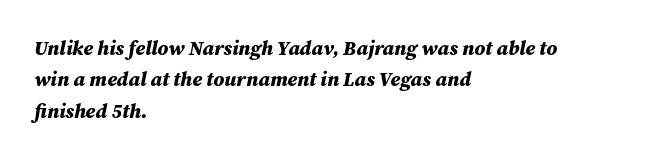
What's the leading like? Ordinary, nothing unusual. Weight check: bold — yes, fully. Visually the block forms a straight wall on the left and a jagged coastline on the right. Default kerning and tracking; the words read as compact shapes. Decoration check: the copy has no underline.
